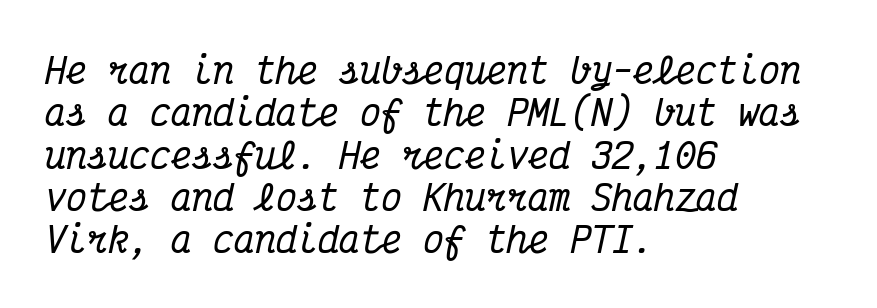
Q: Is the text italic (slanted)? A: Yes, it leans right by about 12 degrees.
Q: Is the typeface a serif or a sans-serif typeface? A: Serif.
Q: Is the text underlined? A: No.
Q: How is the paragraph aligned? A: Left-aligned.
Q: Is the spacing between letters normal or unusually wide? A: Normal.
Q: Width (condensed, normal, or wide)? A: Condensed.
Q: Stroke contrast? A: Medium.
Q: x-height? A: Medium.
Q: Monospaced? A: Yes.
